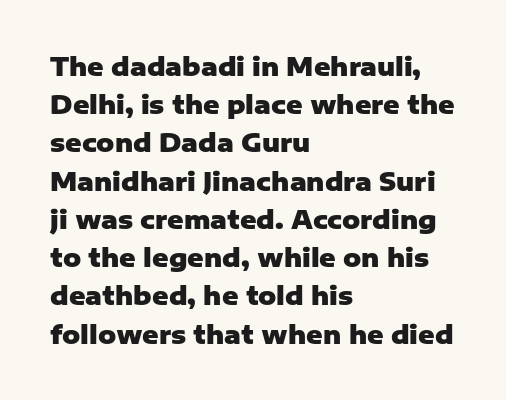
Q: Is the text bold? A: Yes.
Q: Is the text italic (slanted)? A: No, it is upright.
Q: Is the text underlined? A: No.
Q: How is the paragraph aligned? A: Left-aligned.
Q: Is the spacing between letters normal or unusually wide? A: Normal.
Q: Is the spacing between lines tight, normal or loose? A: Normal.
